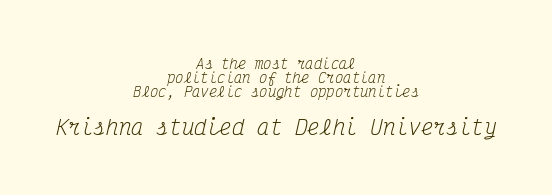
The image shows 21 px text type, italic (leaning right); set centered, tight line spacing (0.99x), normal letter spacing, not underlined; the second (bottom) block is 1.5x larger.
